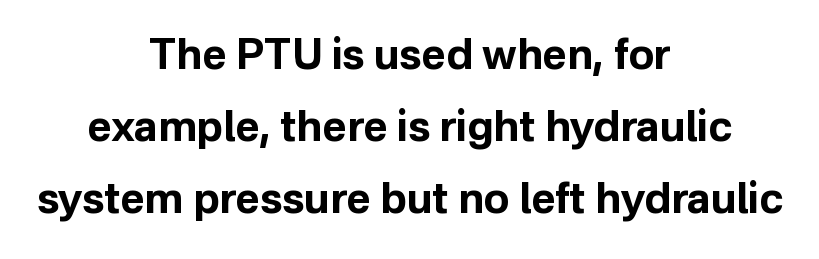
The image shows 42 px bold sans-serif type, upright; set centered, line spacing 1.71x, normal letter spacing, not underlined; low stroke contrast and a medium x-height.
